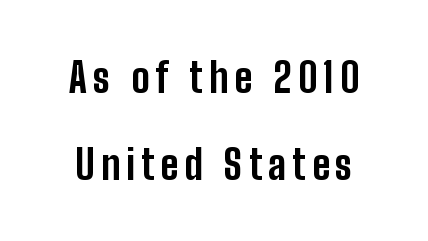
The foot of each line stays bare and open. Each glyph is drawn with heavy, bold strokes. Looks like regular typesetting: each glyph gets only the width it needs. The lines are spread far apart with generous leading.
